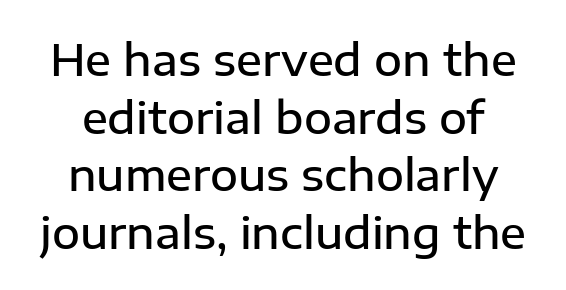
The image shows 43 px semibold sans-serif type, upright; set normal line spacing (1.34x), normal letter spacing, not underlined; low stroke contrast and a medium x-height.
